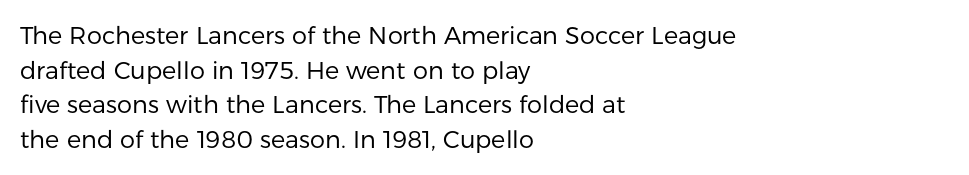
The image shows 24 px text type, upright; set left-aligned, normal line spacing (1.44x), normal letter spacing, not underlined.
